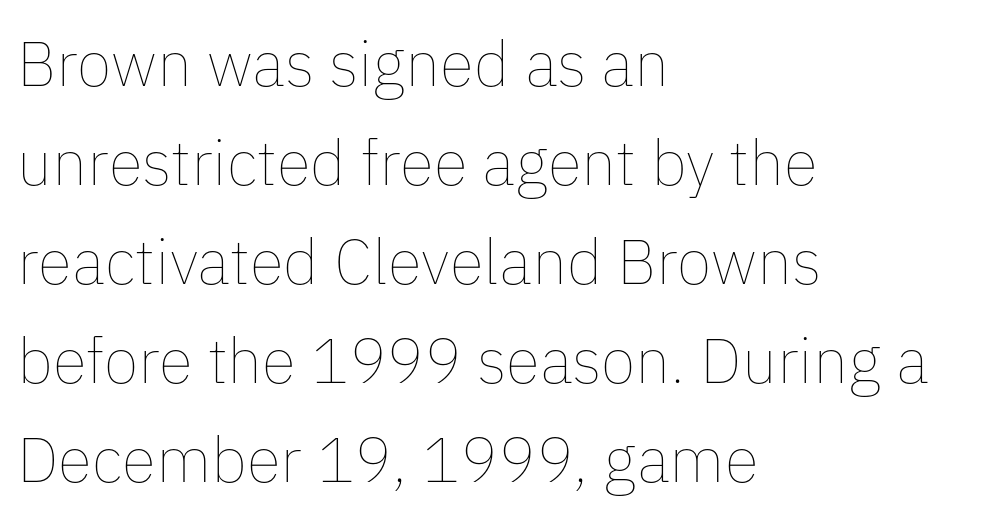
{"italic": "no", "bold": "no", "weight": "thin", "width": "normal", "stroke_contrast": "low", "x_height": "medium", "monospaced": "no", "underline": "no", "align": "left", "line_spacing": "normal", "line_spacing_ratio": 1.57, "letter_spacing": "normal", "letter_spacing_em": 0.0, "glyph_px": 63}
